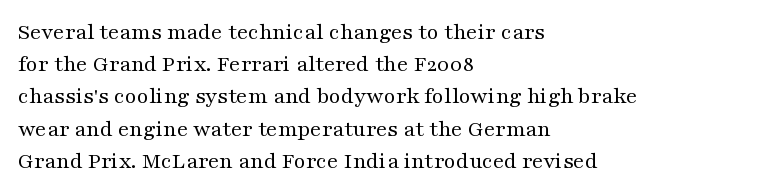
Regarding leading, the lines here are spaced in the standard way. The setting favours the left margin, as ordinary paragraphs usually do. The typeface has the unassuming heft of standard copy or less. The tracking reads as untouched default to a designer's eye. Type without underlining. Vertical strokes here are truly vertical.
